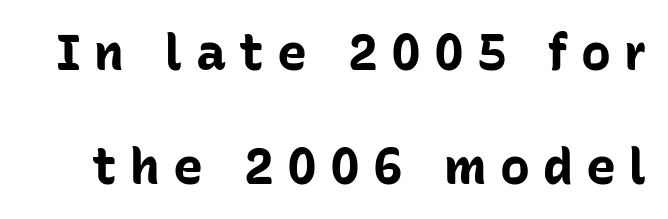
{"serif": "no", "italic": "no", "bold": "yes", "weight": "bold", "width": "normal", "stroke_contrast": "low", "x_height": "medium", "monospaced": "no", "underline": "no", "line_spacing": "loose", "line_spacing_ratio": 2.28, "letter_spacing": "wide", "letter_spacing_em": 0.26, "glyph_px": 50}
